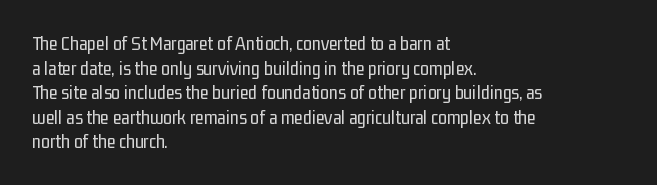
The image shows 20 px text type, upright; set left-aligned, line spacing 1.23x, normal letter spacing, not underlined.
